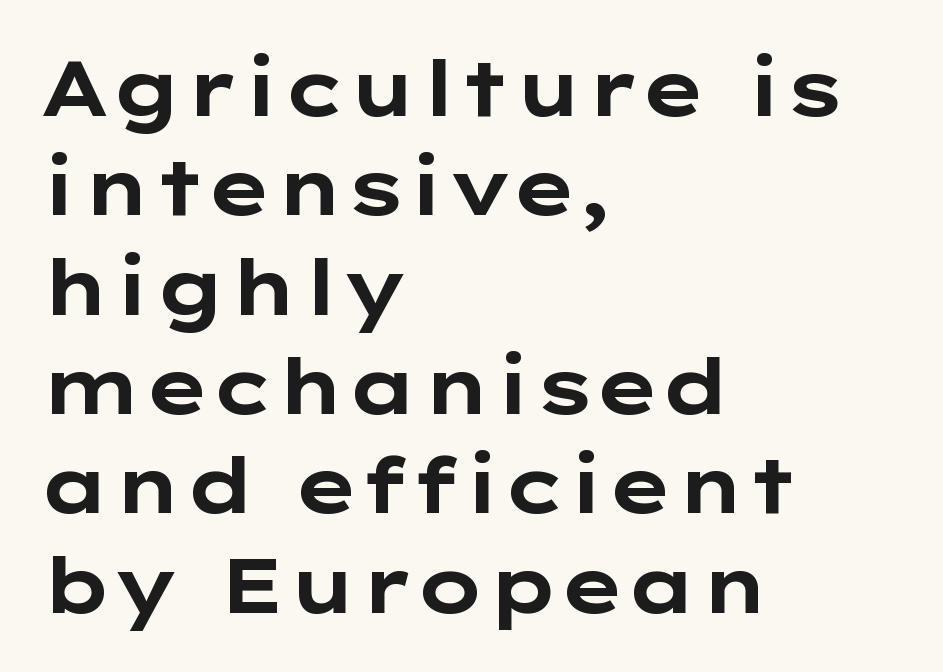
The image shows 77 px bold, wide sans-serif type, upright; set left-aligned, normal line spacing (1.29x), normal letter spacing, not underlined; low stroke contrast and a medium x-height.
